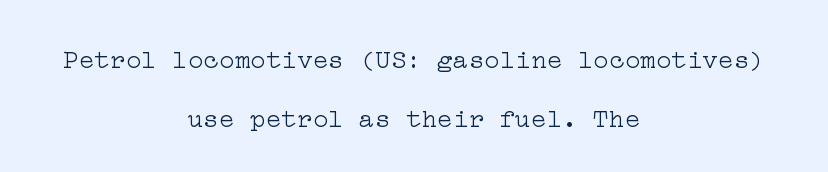
The image shows 26 px text type, upright; set centered, loose line spacing (2.26x), normal letter spacing, not underlined.
